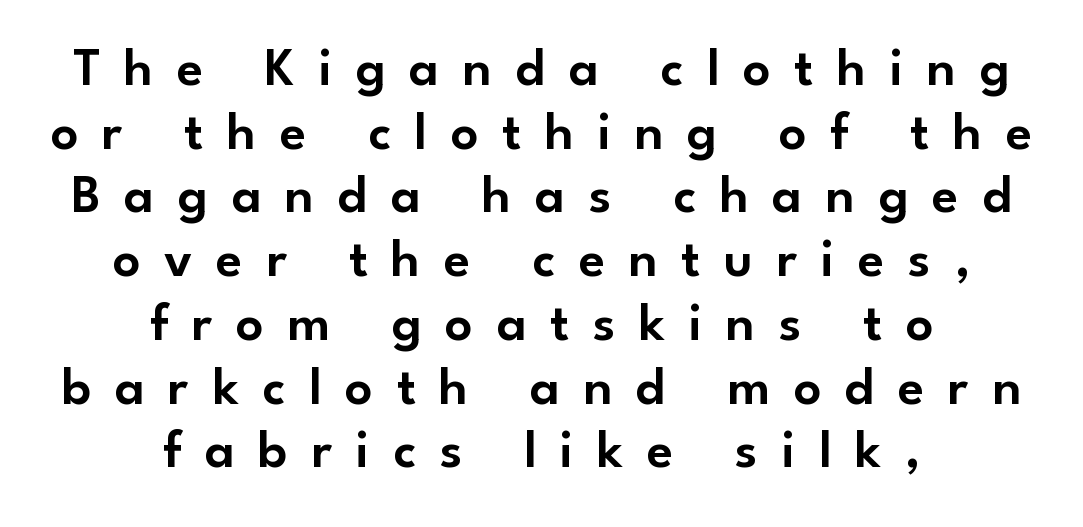
The image shows 54 px sans-serif type, upright; set centered, line spacing 1.18x, unusually wide letter spacing (+0.44 em), not underlined; low stroke contrast and a small x-height.
